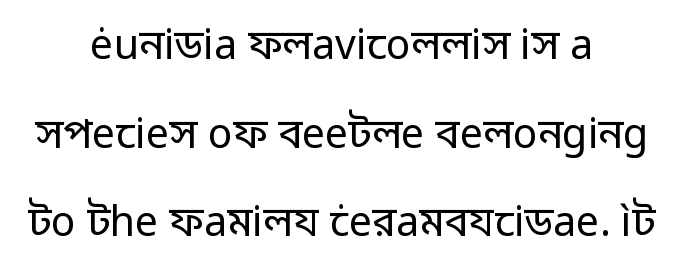
Q: Is the text bold? A: No.
Q: Is the text italic (slanted)? A: No, it is upright.
Q: Is the typeface a serif or a sans-serif typeface? A: Sans-serif.
Q: Is the text underlined? A: No.
Q: How is the paragraph aligned? A: Centered.
Q: Is the spacing between letters normal or unusually wide? A: Normal.
Q: Is the spacing between lines tight, normal or loose? A: Loose.
Q: Width (condensed, normal, or wide)? A: Normal.
Q: Stroke contrast? A: Low.
Q: x-height? A: Medium.
Q: Monospaced? A: No.
